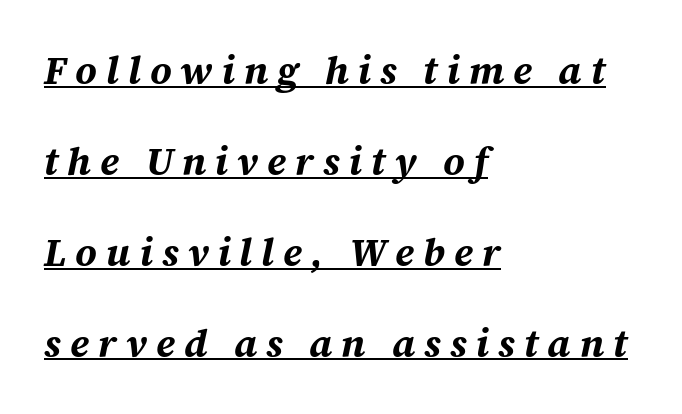
Q: Is the text bold? A: Yes.
Q: Is the text italic (slanted)? A: Yes, it leans right by about 12 degrees.
Q: Is the text underlined? A: Yes.
Q: How is the paragraph aligned? A: Left-aligned.
Q: Is the spacing between letters normal or unusually wide? A: Unusually wide.
Q: Is the spacing between lines tight, normal or loose? A: Loose.
Q: Width (condensed, normal, or wide)? A: Normal.
Q: Stroke contrast? A: Medium.
Q: x-height? A: Medium.
Q: Monospaced? A: No.
